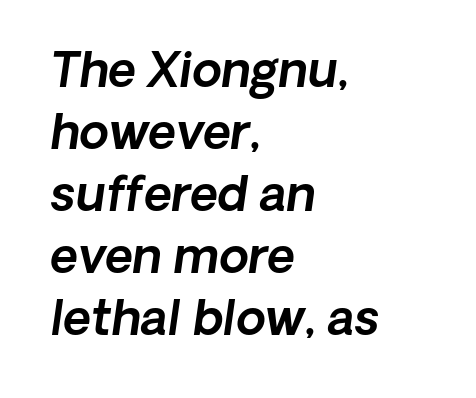
You could not count columns in this text — the font is proportionally spaced. Each new line begins a customary step beneath the previous one. Has an underline been added? It has not. A classic flush-left, rag-right setting is used for this passage. Grotesque or geometric, the face here clearly has no serifs.
